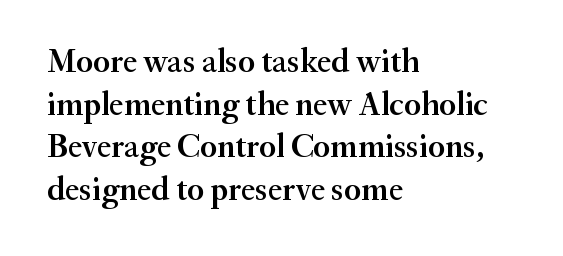
{"serif": "yes", "italic": "no", "bold": "semi", "weight": "semibold", "width": "normal", "stroke_contrast": "medium", "x_height": "small", "monospaced": "no", "underline": "no", "align": "left", "line_spacing": "normal", "line_spacing_ratio": 1.29, "letter_spacing": "normal", "letter_spacing_em": 0.0, "glyph_px": 33}
